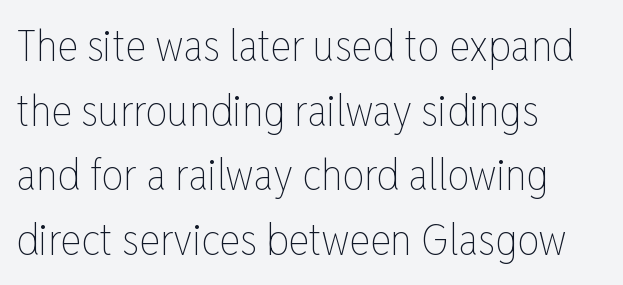
The image shows 44 px thin, condensed type, upright; set left-aligned, normal line spacing (1.47x), normal letter spacing, not underlined; low stroke contrast and a medium x-height.
